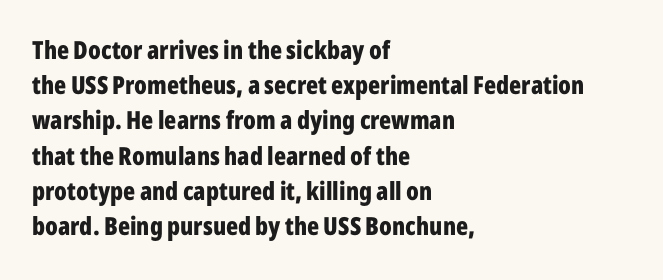
The image shows 25 px bold type, upright; set left-aligned, normal line spacing (1.41x), normal letter spacing, not underlined.
